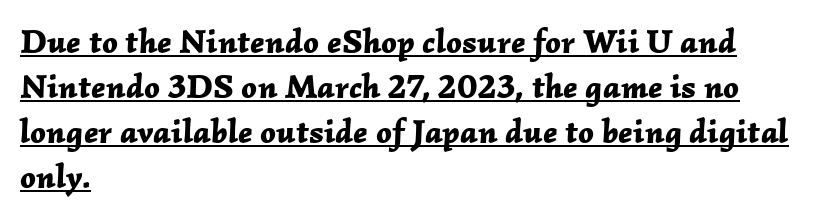
{"italic": "yes", "lean": "right", "slant_degrees": 2, "bold": "yes", "weight": "bold", "width": "normal", "stroke_contrast": "low", "x_height": "medium", "monospaced": "no", "underline": "yes", "align": "left", "line_spacing": "normal", "line_spacing_ratio": 1.32, "letter_spacing": "normal", "letter_spacing_em": 0.0, "glyph_px": 34}
